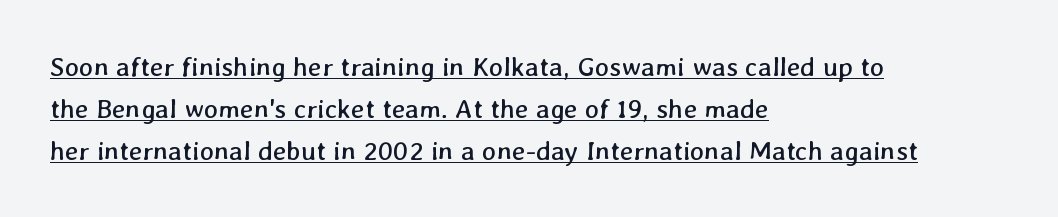
Q: Is the text bold? A: No.
Q: Is the text underlined? A: Yes.
Q: How is the paragraph aligned? A: Left-aligned.
Q: Is the spacing between letters normal or unusually wide? A: Normal.
Q: Is the spacing between lines tight, normal or loose? A: Normal.
